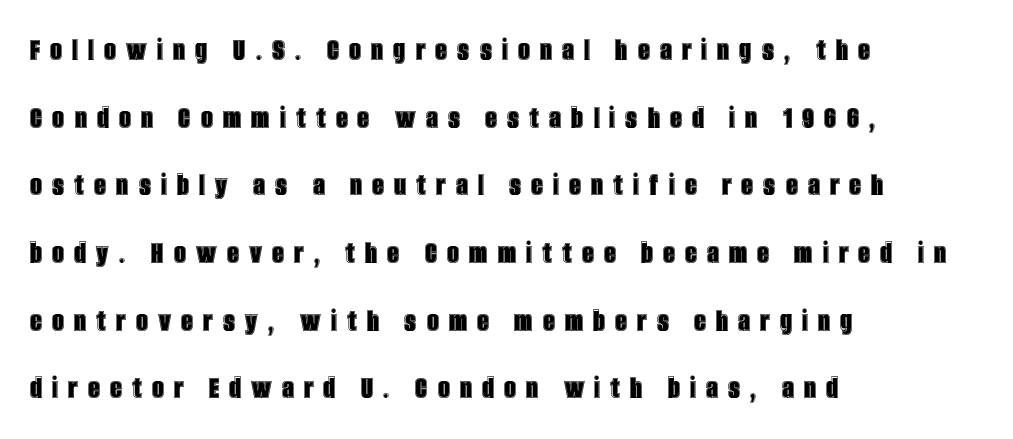
{"italic": "no", "width": "condensed", "x_height": "large", "monospaced": "no", "underline": "no", "align": "left", "line_spacing": "loose", "line_spacing_ratio": 2.05, "letter_spacing": "wide", "letter_spacing_em": 0.31, "glyph_px": 33}
